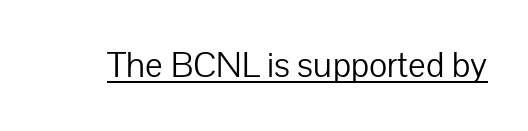
{"serif": "no", "italic": "no", "bold": "no", "weight": "light", "width": "normal", "stroke_contrast": "low", "x_height": "medium", "monospaced": "no", "underline": "yes", "letter_spacing": "normal", "letter_spacing_em": 0.0, "glyph_px": 37}
